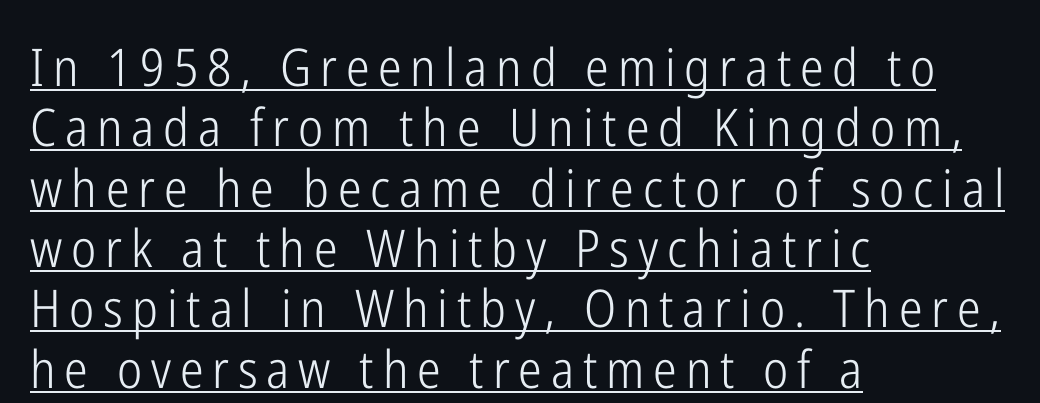
These lines are rendered in a variable-pitch font. Unlike a traditional serif, this face leaves its strokes unadorned. Style check: upright. The face looks like a standard text weight, possibly lighter.
